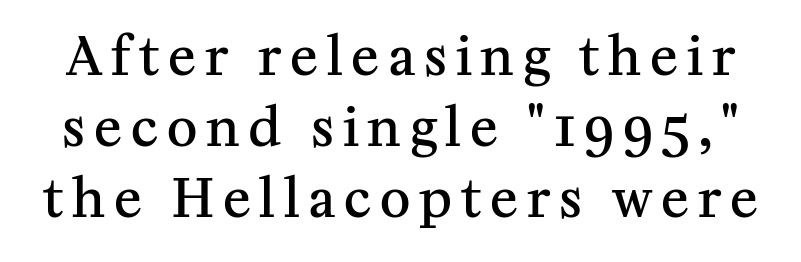
The image shows 52 px semibold serif type, upright; set normal line spacing (1.37x), not underlined; medium stroke contrast and a medium x-height.
